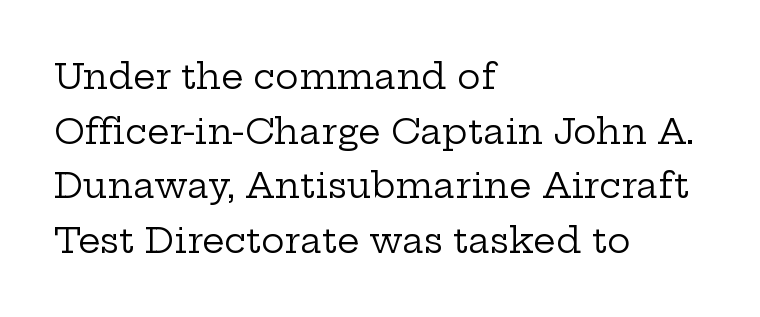
The image shows 35 px regular-weight, wide serif type, upright; set left-aligned, normal line spacing (1.56x), normal letter spacing, not underlined; low stroke contrast and a medium x-height.
